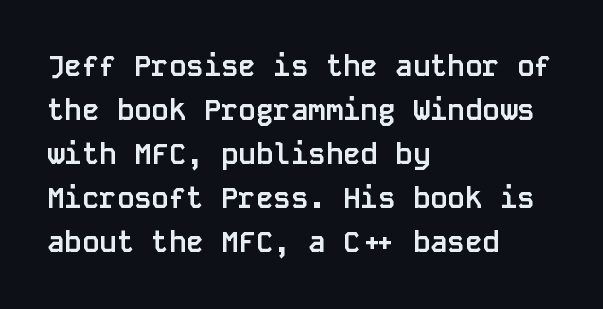
Q: Is the text bold? A: Yes.
Q: Is the text italic (slanted)? A: No, it is upright.
Q: Is the typeface a serif or a sans-serif typeface? A: Sans-serif.
Q: Is the text underlined? A: No.
Q: How is the paragraph aligned? A: Left-aligned.
Q: Is the spacing between letters normal or unusually wide? A: Normal.
Q: Is the spacing between lines tight, normal or loose? A: Normal.
Q: Width (condensed, normal, or wide)? A: Normal.
Q: Stroke contrast? A: Low.
Q: x-height? A: Large.
Q: Monospaced? A: Yes.
